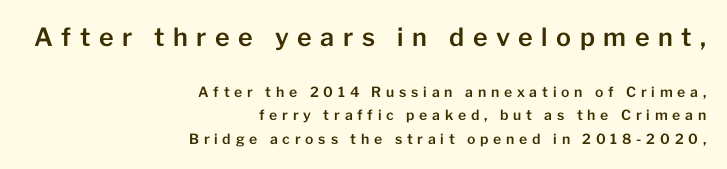
Q: Is the text italic (slanted)? A: No, it is upright.
Q: Is the text underlined? A: No.
Q: How is the paragraph aligned? A: Right-aligned.
Q: Is the spacing between letters normal or unusually wide? A: Unusually wide.
Q: Is the spacing between lines tight, normal or loose? A: Normal.
Q: Which block of text is set in a larger size, the first (top) or the second (bottom)? A: The first (top) one.
